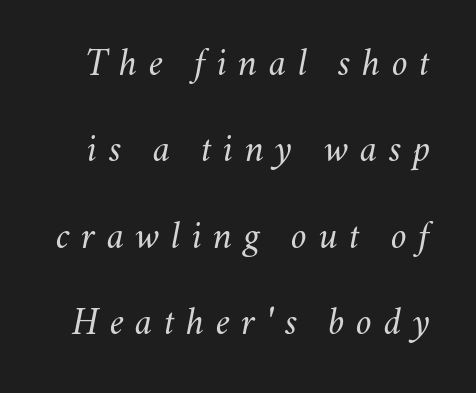
Q: Is the text bold? A: No.
Q: Is the text italic (slanted)? A: Yes, it leans right by about 11 degrees.
Q: Is the text underlined? A: No.
Q: Is the spacing between letters normal or unusually wide? A: Unusually wide.
Q: Is the spacing between lines tight, normal or loose? A: Loose.
Q: Width (condensed, normal, or wide)? A: Normal.
Q: Stroke contrast? A: Medium.
Q: x-height? A: Small.
Q: Monospaced? A: No.
